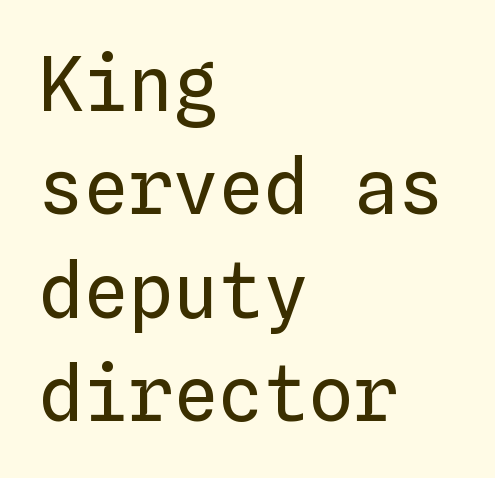
Weight: in the light-to-regular range. One glance says typical: line gaps are just what's usual. The letters sit at their default tracking, neither squeezed nor spread. Italic: no, the glyphs are upright roman.
